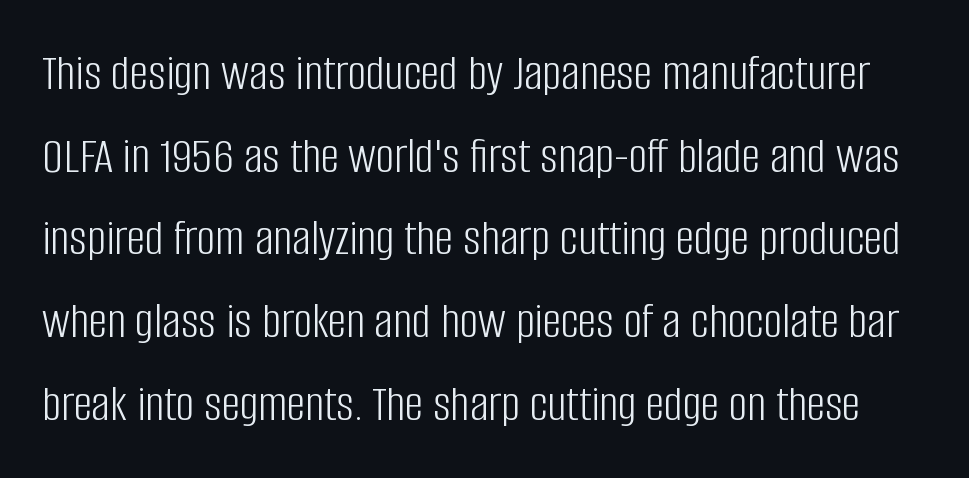
{"serif": "no", "italic": "no", "bold": "no", "weight": "light", "width": "condensed", "stroke_contrast": "low", "x_height": "large", "monospaced": "no", "underline": "no", "line_spacing": "normal", "line_spacing_ratio": 1.59, "letter_spacing": "normal", "letter_spacing_em": 0.0, "glyph_px": 52}
